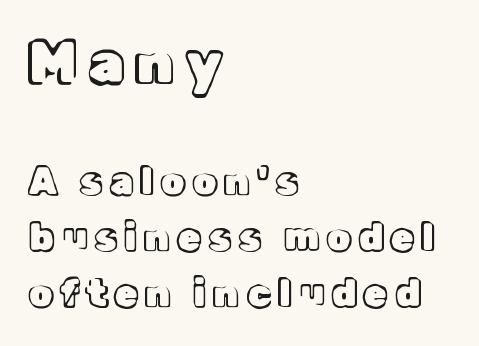
{"italic": "no", "width": "normal", "x_height": "medium", "monospaced": "no", "underline": "no", "align": "left", "line_spacing": "normal", "line_spacing_ratio": 1.52, "letter_spacing": "wide", "letter_spacing_em": 0.22, "larger_block": "first", "size_ratio": 1.51, "glyph_px": 56}
